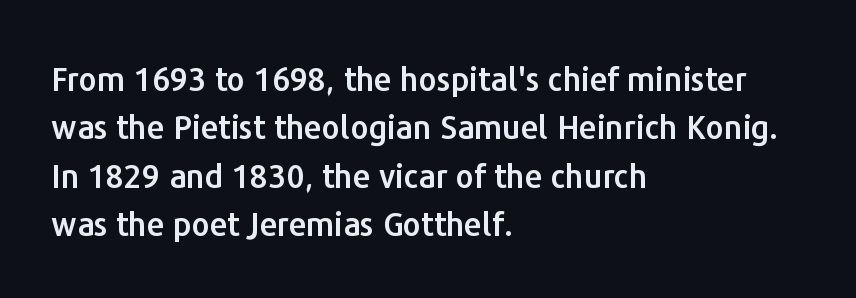
{"serif": "no", "italic": "no", "width": "normal", "stroke_contrast": "low", "x_height": "medium", "monospaced": "no", "underline": "no", "align": "left", "line_spacing": "normal", "line_spacing_ratio": 1.51, "letter_spacing": "normal", "letter_spacing_em": 0.0, "glyph_px": 32}
